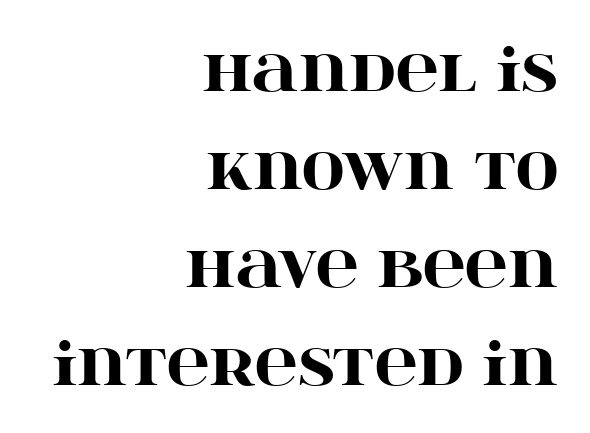
The image shows 59 px heavy, wide serif type, upright; set right-aligned, normal line spacing (1.66x), normal letter spacing, not underlined; high stroke contrast and a large x-height.
